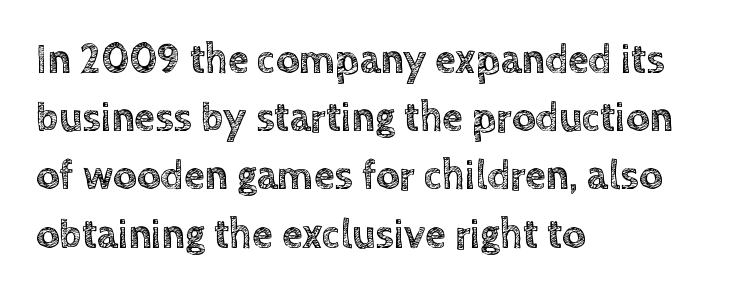
{"italic": "no", "width": "normal", "x_height": "large", "monospaced": "no", "underline": "no", "align": "left", "line_spacing": "normal", "line_spacing_ratio": 1.42, "letter_spacing": "normal", "letter_spacing_em": 0.0, "glyph_px": 41}
